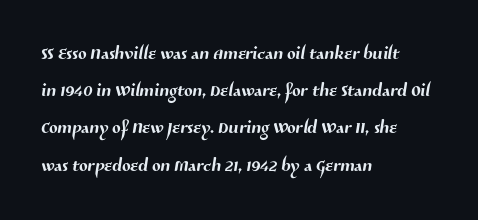
{"underline": "no", "align": "left", "line_spacing": "normal", "line_spacing_ratio": 1.49, "letter_spacing": "normal", "letter_spacing_em": 0.0, "glyph_px": 25}
